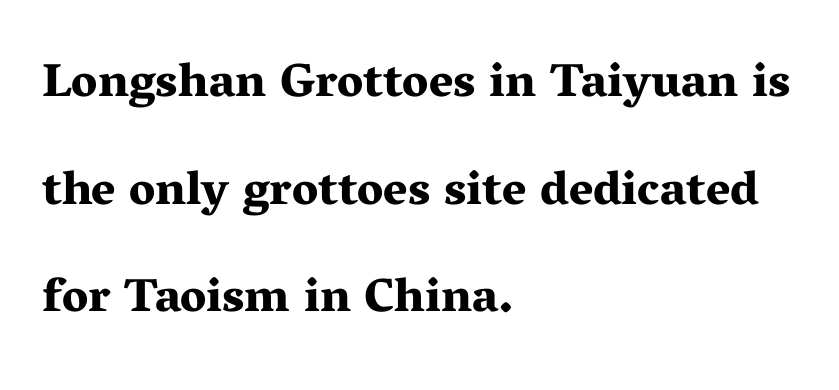
The image shows 47 px bold, wide serif type, upright; set left-aligned, loose line spacing (2.29x), normal letter spacing, not underlined; medium stroke contrast and a medium x-height.
